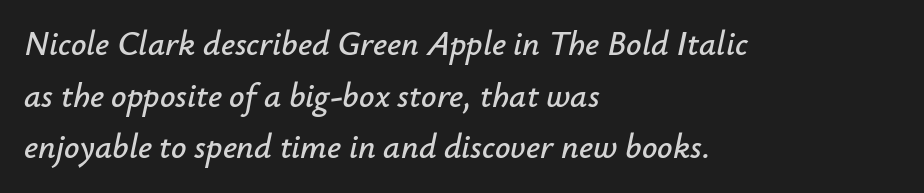
Q: Is the text italic (slanted)? A: Yes, it leans right by about 12 degrees.
Q: Is the text underlined? A: No.
Q: How is the paragraph aligned? A: Left-aligned.
Q: Is the spacing between letters normal or unusually wide? A: Normal.
Q: Is the spacing between lines tight, normal or loose? A: Normal.
Q: Width (condensed, normal, or wide)? A: Normal.
Q: Stroke contrast? A: Low.
Q: x-height? A: Small.
Q: Monospaced? A: No.
